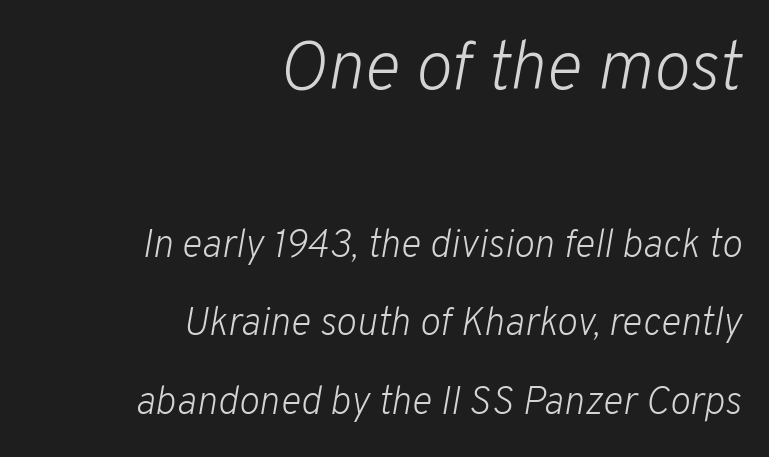
Q: Is the text bold? A: No.
Q: Is the text italic (slanted)? A: Yes, it leans right by about 10 degrees.
Q: Is the text underlined? A: No.
Q: How is the paragraph aligned? A: Right-aligned.
Q: Is the spacing between letters normal or unusually wide? A: Normal.
Q: Is the spacing between lines tight, normal or loose? A: Loose.
Q: Which block of text is set in a larger size, the first (top) or the second (bottom)? A: The first (top) one.
Q: Width (condensed, normal, or wide)? A: Normal.
Q: Stroke contrast? A: Low.
Q: x-height? A: Medium.
Q: Monospaced? A: No.
